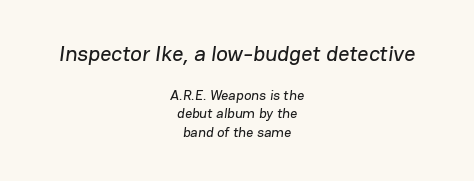
The image shows 22 px text type; set centered, normal line spacing (1.32x), normal letter spacing, not underlined; the first (top) block is 1.57x larger.
